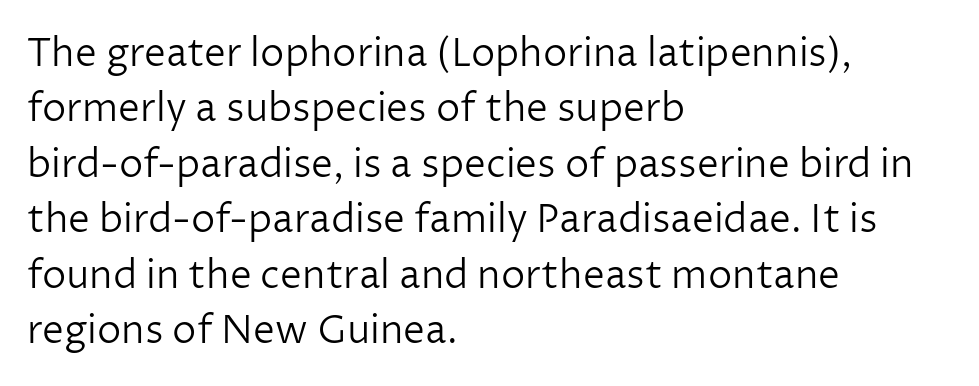
The lines in this sample share a left origin and differ only in where they stop. On a weight scale, this lands at 450 or below. No italicization has been applied; the sample stays upright. Regular leading.
